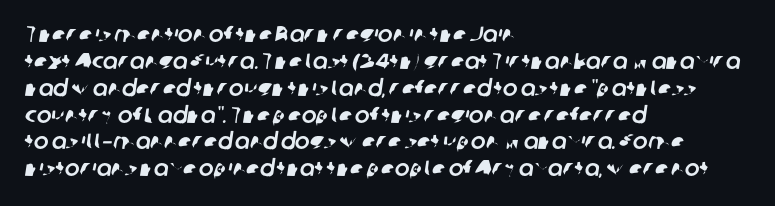
The image shows 22 px text type; set left-aligned, line spacing 1.22x, normal letter spacing, not underlined.
